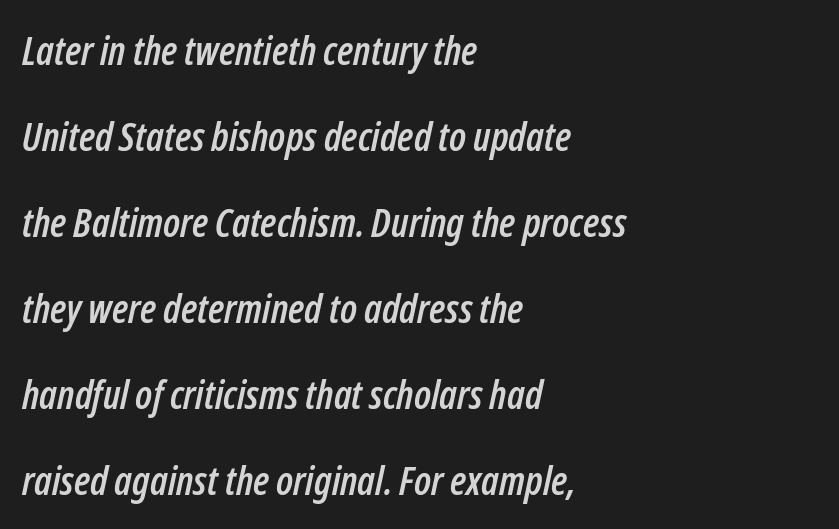
Q: Is the text italic (slanted)? A: Yes, it leans right by about 12 degrees.
Q: Is the text underlined? A: No.
Q: How is the paragraph aligned? A: Left-aligned.
Q: Is the spacing between letters normal or unusually wide? A: Normal.
Q: Is the spacing between lines tight, normal or loose? A: Loose.
Q: Width (condensed, normal, or wide)? A: Condensed.
Q: Stroke contrast? A: Low.
Q: x-height? A: Medium.
Q: Monospaced? A: No.
